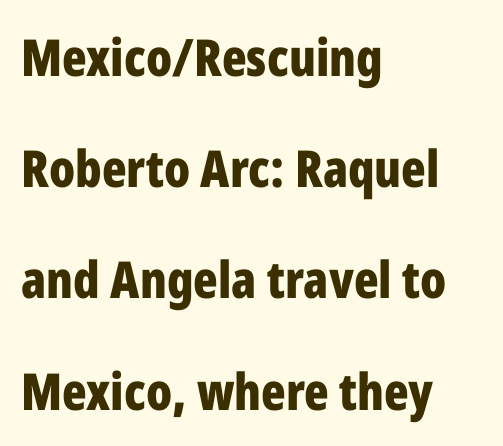
Heavy, bold letterforms. This sample has the flowing, uneven cadence of proportional lettering. Leading: increased. The setting favours the left margin, as ordinary paragraphs usually do.
